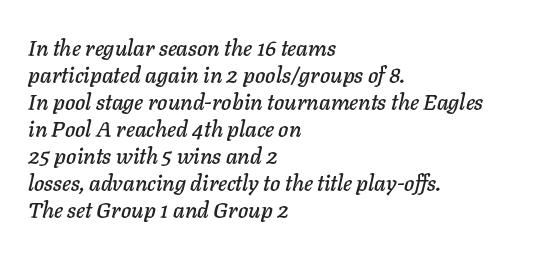
The image shows 22 px text type, italic (leaning right); set left-aligned, line spacing 1.23x, normal letter spacing, not underlined.
